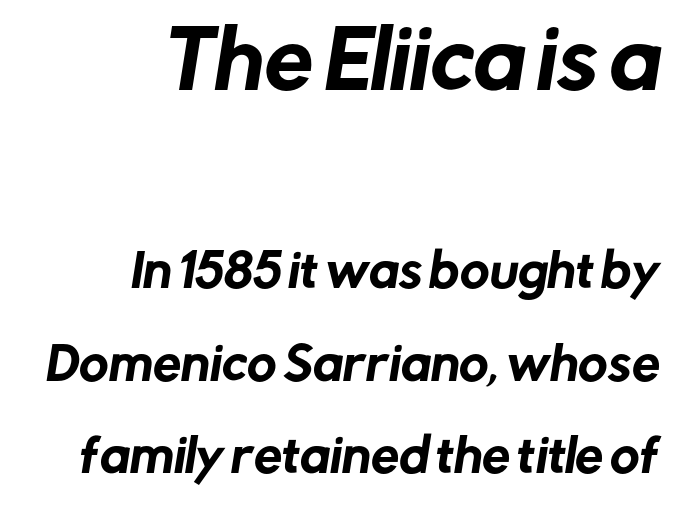
Larger block? The one above; the one below is distinctly smaller. Every row of glyphs terminates at an identical x-position on the right. Clear beneath every line of the passage. Do the characters align in a grid? No, the font is proportional. Observe the ordinary spacing: letters are neighbours, not strangers.
